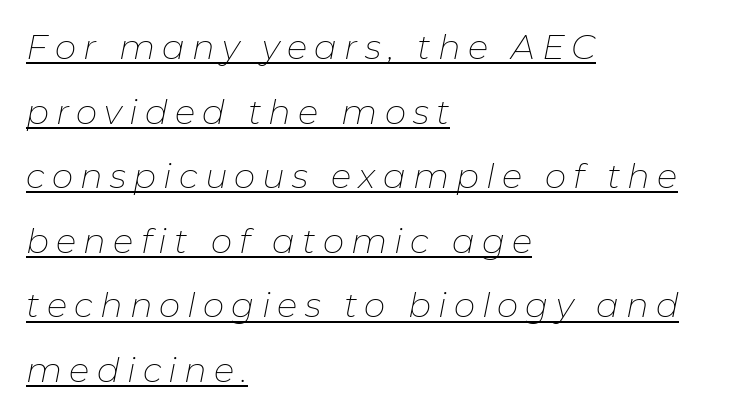
{"italic": "yes", "lean": "right", "slant_degrees": 11, "bold": "no", "weight": "thin", "width": "normal", "stroke_contrast": "low", "x_height": "medium", "monospaced": "no", "underline": "yes", "align": "left", "line_spacing": "loose", "line_spacing_ratio": 1.9, "letter_spacing": "wide", "letter_spacing_em": 0.21, "glyph_px": 34}
